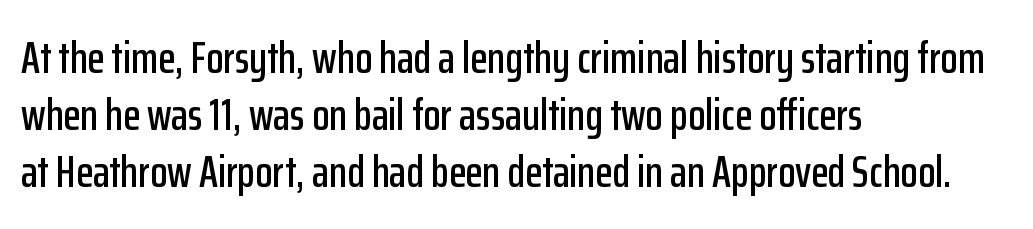
Spacing between characters is what you'd get straight out of the box. Notice how the passage keeps a crisp vertical edge on the left only. Descenders hang freely into open space. Interline gaps are of average width in this sample.
